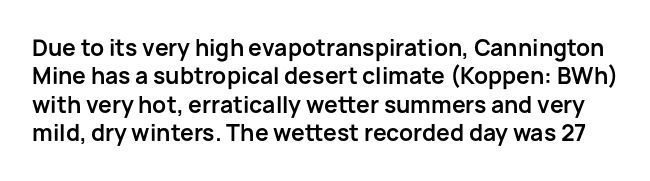
Q: Is the text bold? A: Yes.
Q: Is the text italic (slanted)? A: No, it is upright.
Q: Is the text underlined? A: No.
Q: Is the spacing between letters normal or unusually wide? A: Normal.
Q: Is the spacing between lines tight, normal or loose? A: Normal.
